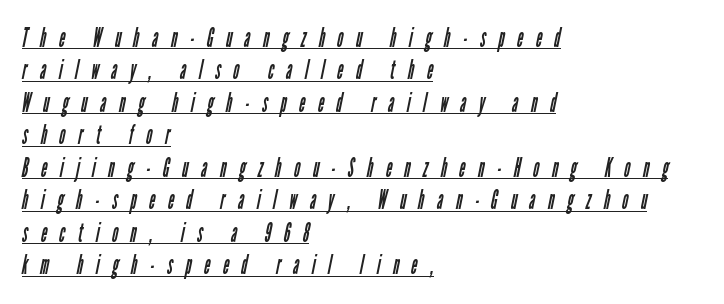
The image shows 26 px text type; set left-aligned, normal line spacing (1.25x), unusually wide letter spacing (+0.49 em), underlined.
